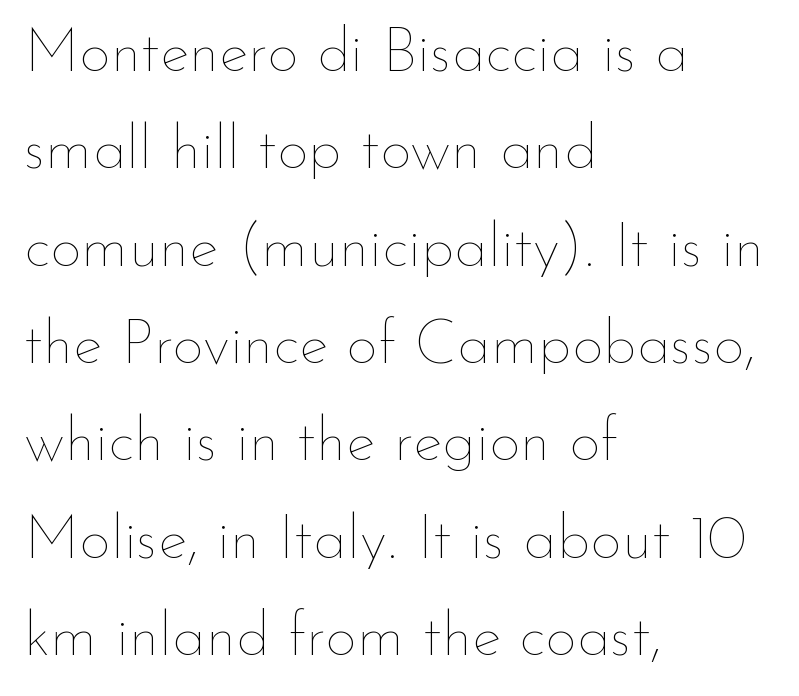
The image shows 62 px thin type, upright; set left-aligned, normal line spacing (1.57x), normal letter spacing, not underlined; low stroke contrast and a small x-height.
